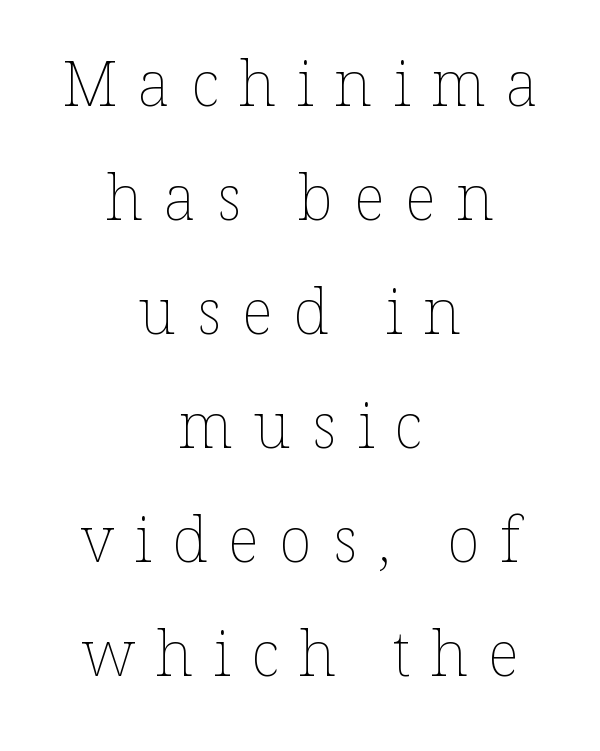
Q: Is the text bold? A: No.
Q: Is the text italic (slanted)? A: No, it is upright.
Q: Is the text underlined? A: No.
Q: How is the paragraph aligned? A: Centered.
Q: Is the spacing between letters normal or unusually wide? A: Unusually wide.
Q: Width (condensed, normal, or wide)? A: Normal.
Q: Stroke contrast? A: Low.
Q: x-height? A: Medium.
Q: Monospaced? A: No.
